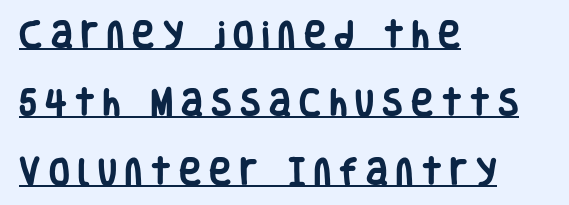
The image shows 30 px heavy, condensed sans-serif type, upright; set left-aligned, loose line spacing (2.28x), unusually wide letter spacing (+0.28 em), underlined; low stroke contrast and a large x-height.
